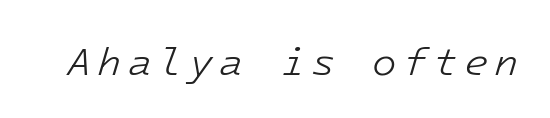
No heavy texture on the line: the type isn't bold. The strip under each line holds only bare page. Notice how the stems are inclined rather than vertical — that's the hallmark of italics. Looks like terminal output: every glyph gets an equal slot.
